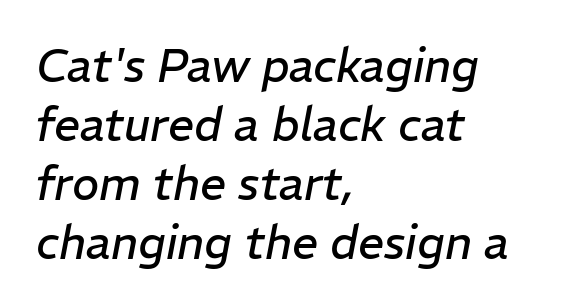
The passage shown is typed in a proportional face where columns would drift. Students, observe: this is what conventionally led text looks like. In terms of letterspacing, this is plain default setting. The glyphs look as if they've been sheared to an angle.
